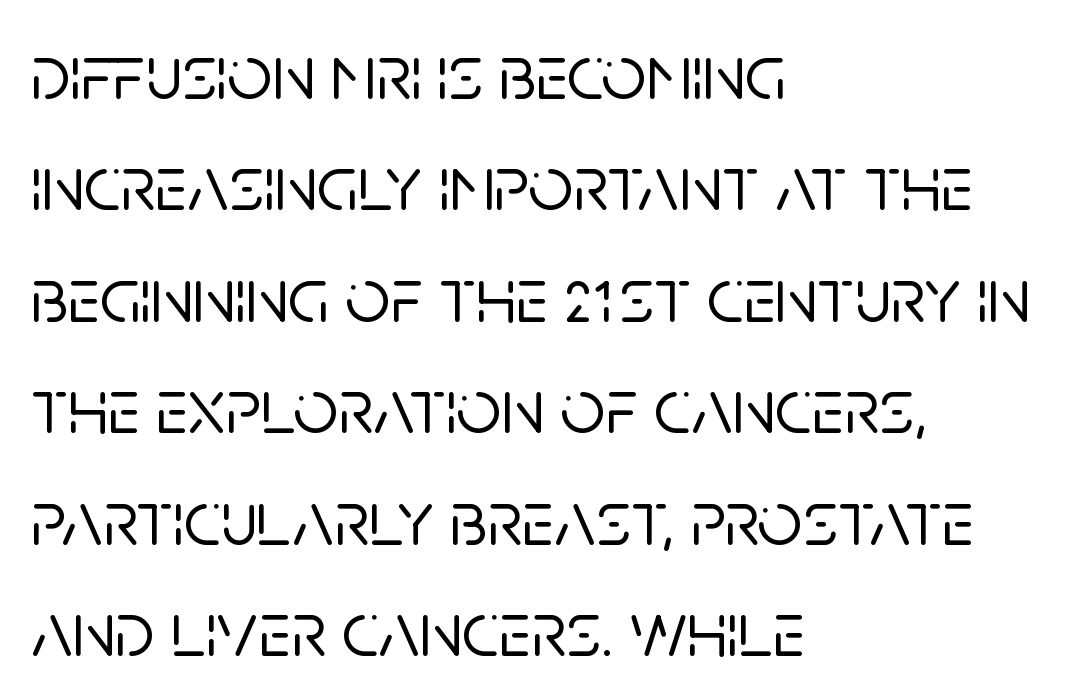
Q: Is the text italic (slanted)? A: No, it is upright.
Q: Is the typeface a serif or a sans-serif typeface? A: Sans-serif.
Q: Is the text underlined? A: No.
Q: How is the paragraph aligned? A: Left-aligned.
Q: Is the spacing between letters normal or unusually wide? A: Normal.
Q: Is the spacing between lines tight, normal or loose? A: Normal.
Q: Width (condensed, normal, or wide)? A: Normal.
Q: Stroke contrast? A: Low.
Q: x-height? A: Large.
Q: Monospaced? A: No.
